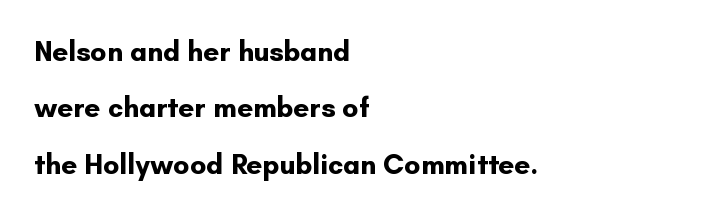
Q: Is the text bold? A: Yes.
Q: Is the text italic (slanted)? A: No, it is upright.
Q: Is the typeface a serif or a sans-serif typeface? A: Sans-serif.
Q: Is the text underlined? A: No.
Q: How is the paragraph aligned? A: Left-aligned.
Q: Is the spacing between letters normal or unusually wide? A: Normal.
Q: Is the spacing between lines tight, normal or loose? A: Loose.
Q: Width (condensed, normal, or wide)? A: Normal.
Q: Stroke contrast? A: Low.
Q: x-height? A: Small.
Q: Monospaced? A: No.
